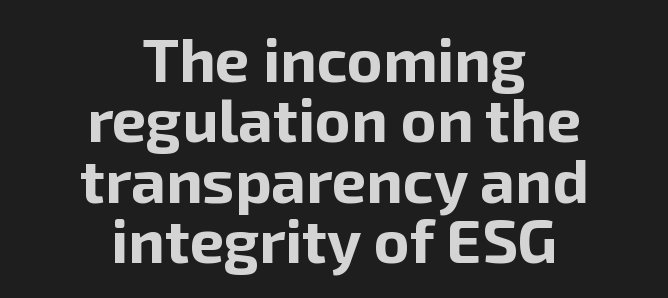
The image shows 61 px bold sans-serif type, upright; set centered, tight line spacing (0.99x), normal letter spacing, not underlined; low stroke contrast and a medium x-height.
